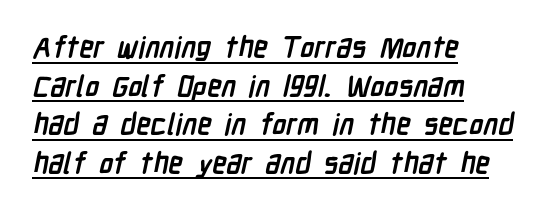
{"serif": "no", "bold": "yes", "weight": "semibold", "width": "condensed", "stroke_contrast": "low", "x_height": "medium", "monospaced": "no", "underline": "yes", "align": "left", "line_spacing": "normal", "line_spacing_ratio": 1.33, "letter_spacing": "normal", "letter_spacing_em": 0.0, "glyph_px": 29}
